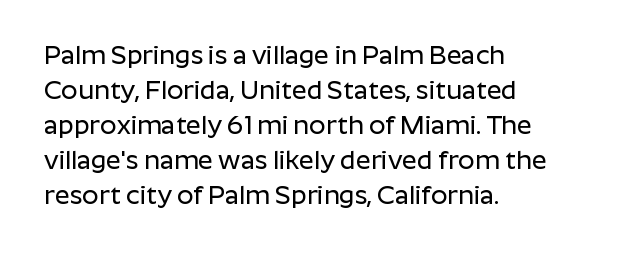
{"italic": "no", "underline": "no", "align": "left", "line_spacing": "normal", "line_spacing_ratio": 1.35, "letter_spacing": "normal", "letter_spacing_em": 0.0, "glyph_px": 26}
